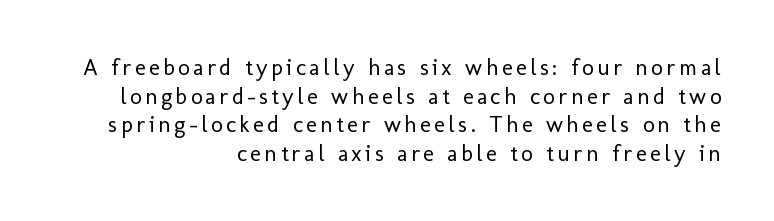
Q: Is the text bold? A: No.
Q: Is the text italic (slanted)? A: No, it is upright.
Q: Is the text underlined? A: No.
Q: How is the paragraph aligned? A: Right-aligned.
Q: Is the spacing between lines tight, normal or loose? A: Normal.
